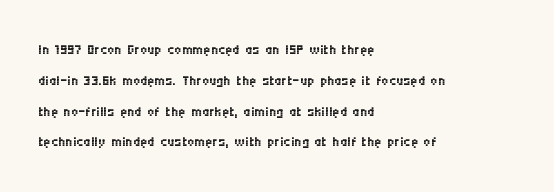
{"italic": "no", "bold": "no", "underline": "no", "align": "left", "line_spacing": "normal", "line_spacing_ratio": 1.54, "letter_spacing": "normal", "letter_spacing_em": 0.0, "glyph_px": 20}
